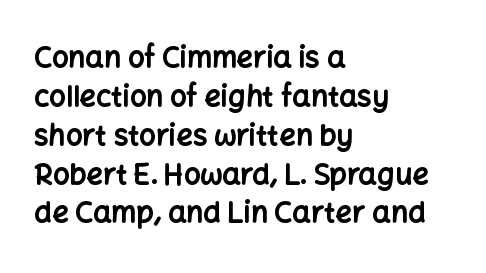
Q: Is the text bold? A: Yes.
Q: Is the text italic (slanted)? A: No, it is upright.
Q: Is the typeface a serif or a sans-serif typeface? A: Sans-serif.
Q: Is the text underlined? A: No.
Q: How is the paragraph aligned? A: Left-aligned.
Q: Is the spacing between letters normal or unusually wide? A: Normal.
Q: Is the spacing between lines tight, normal or loose? A: Normal.
Q: Width (condensed, normal, or wide)? A: Normal.
Q: Stroke contrast? A: Low.
Q: x-height? A: Medium.
Q: Monospaced? A: No.
